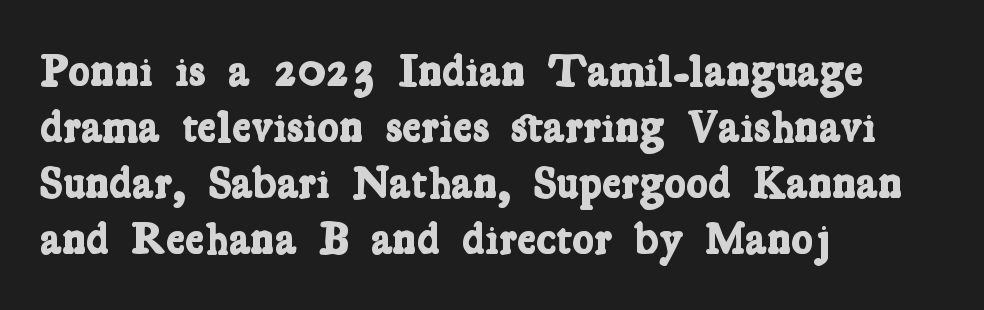
The image shows 46 px bold, condensed serif type; set left-aligned, line spacing 1.22x, normal letter spacing, not underlined; low stroke contrast and a medium x-height.
